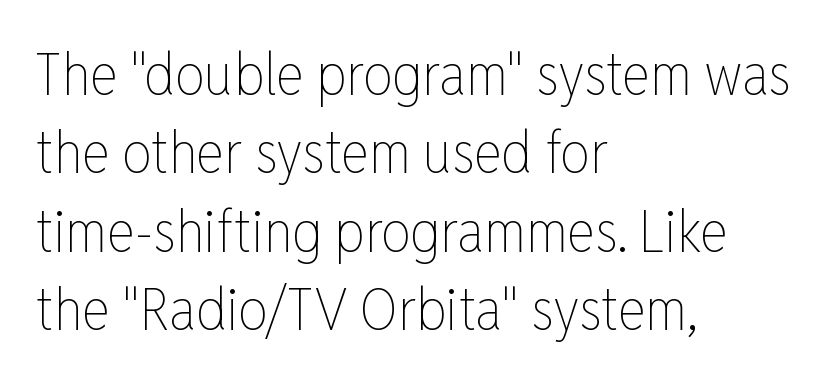
Q: Is the text bold? A: No.
Q: Is the text italic (slanted)? A: No, it is upright.
Q: Is the text underlined? A: No.
Q: How is the paragraph aligned? A: Left-aligned.
Q: Is the spacing between letters normal or unusually wide? A: Normal.
Q: Is the spacing between lines tight, normal or loose? A: Normal.
Q: Width (condensed, normal, or wide)? A: Condensed.
Q: Stroke contrast? A: Low.
Q: x-height? A: Medium.
Q: Monospaced? A: No.
